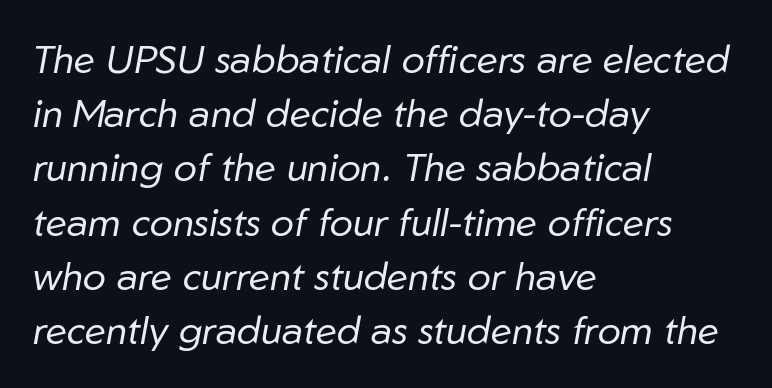
{"italic": "yes", "lean": "right", "slant_degrees": 10, "bold": "no", "weight": "regular", "width": "normal", "stroke_contrast": "low", "x_height": "medium", "monospaced": "no", "underline": "no", "align": "left", "line_spacing": "normal", "line_spacing_ratio": 1.39, "letter_spacing": "normal", "letter_spacing_em": 0.0, "glyph_px": 39}
